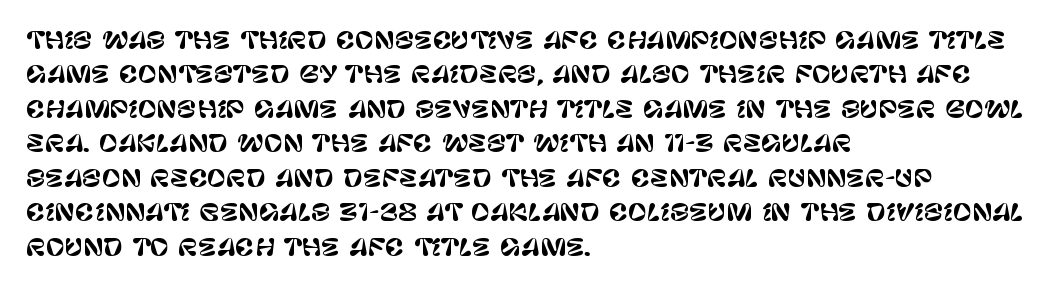
Q: Is the text italic (slanted)? A: Yes.
Q: Is the text underlined? A: No.
Q: How is the paragraph aligned? A: Left-aligned.
Q: Is the spacing between letters normal or unusually wide? A: Normal.
Q: Is the spacing between lines tight, normal or loose? A: Normal.
